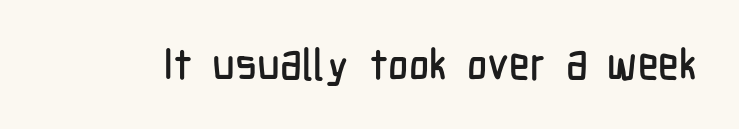
Q: Is the text italic (slanted)? A: No, it is upright.
Q: Is the typeface a serif or a sans-serif typeface? A: Sans-serif.
Q: Is the text underlined? A: No.
Q: Is the spacing between letters normal or unusually wide? A: Normal.
Q: Width (condensed, normal, or wide)? A: Condensed.
Q: Stroke contrast? A: Low.
Q: x-height? A: Medium.
Q: Monospaced? A: No.
